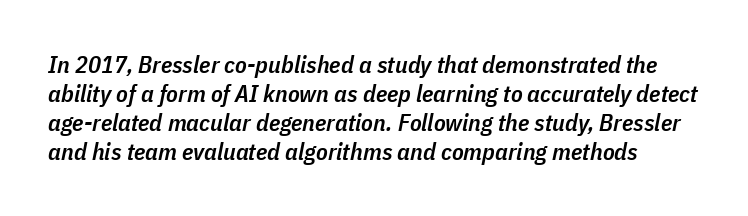
Each glyph is drawn with semibold strokes, heavier than normal yet not fully bold. The letterforms sit shoulder to shoulder at normal distance. Type without underlining. The passage shown leans; its letterforms are oblique.
